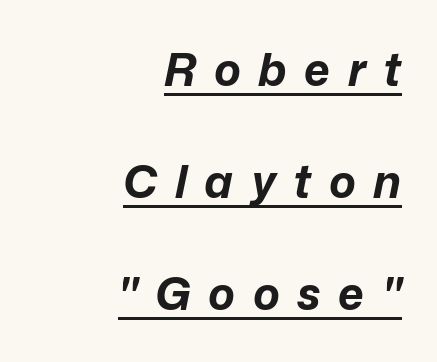
{"italic": "yes", "lean": "right", "slant_degrees": 12, "bold": "yes", "weight": "bold", "width": "normal", "stroke_contrast": "low", "x_height": "medium", "monospaced": "no", "underline": "yes", "align": "right", "line_spacing": "loose", "line_spacing_ratio": 2.49, "letter_spacing": "wide", "letter_spacing_em": 0.39, "glyph_px": 45}
